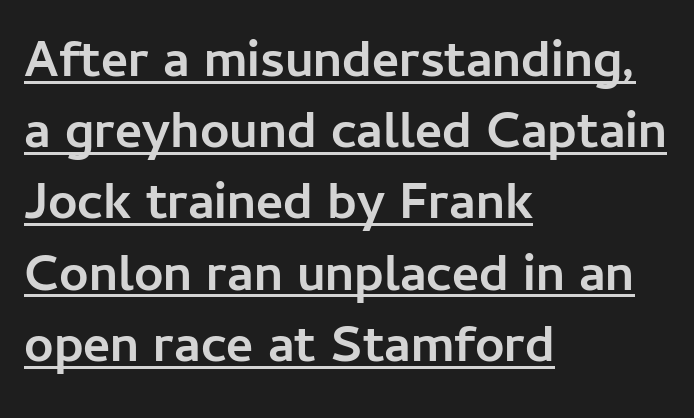
Q: Is the text bold? A: Yes.
Q: Is the text italic (slanted)? A: No, it is upright.
Q: Is the typeface a serif or a sans-serif typeface? A: Sans-serif.
Q: Is the text underlined? A: Yes.
Q: How is the paragraph aligned? A: Left-aligned.
Q: Is the spacing between letters normal or unusually wide? A: Normal.
Q: Is the spacing between lines tight, normal or loose? A: Normal.
Q: Width (condensed, normal, or wide)? A: Normal.
Q: Stroke contrast? A: Low.
Q: x-height? A: Medium.
Q: Monospaced? A: No.
